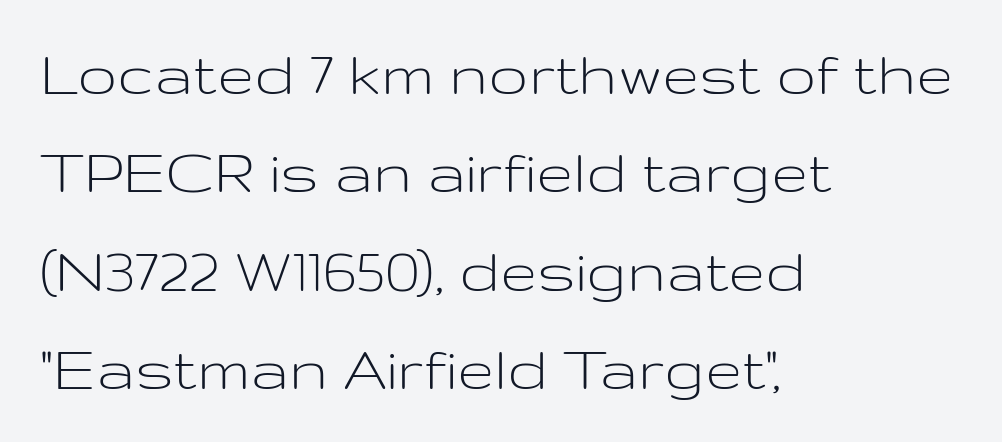
Q: Is the text bold? A: No.
Q: Is the text italic (slanted)? A: No, it is upright.
Q: Is the typeface a serif or a sans-serif typeface? A: Sans-serif.
Q: Is the text underlined? A: No.
Q: How is the paragraph aligned? A: Left-aligned.
Q: Is the spacing between letters normal or unusually wide? A: Normal.
Q: Is the spacing between lines tight, normal or loose? A: Normal.
Q: Width (condensed, normal, or wide)? A: Wide.
Q: Stroke contrast? A: Low.
Q: x-height? A: Medium.
Q: Monospaced? A: No.
